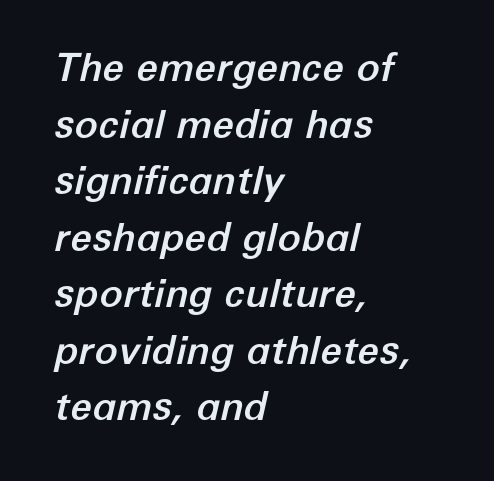
{"italic": "yes", "lean": "right", "slant_degrees": 12, "width": "normal", "stroke_contrast": "low", "x_height": "medium", "monospaced": "no", "underline": "no", "align": "left", "line_spacing": "normal", "line_spacing_ratio": 1.45, "letter_spacing": "normal", "letter_spacing_em": 0.0, "glyph_px": 39}
